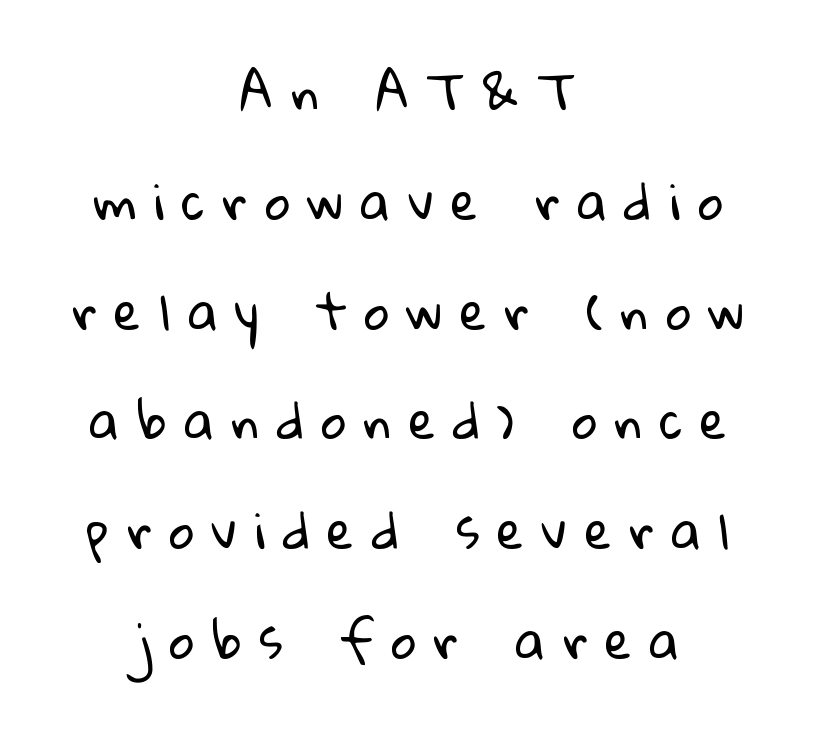
{"serif": "no", "bold": "no", "weight": "regular", "width": "normal", "stroke_contrast": "low", "x_height": "medium", "monospaced": "no", "underline": "no", "align": "center", "line_spacing": "loose", "line_spacing_ratio": 2.24, "letter_spacing": "wide", "letter_spacing_em": 0.36, "glyph_px": 49}
